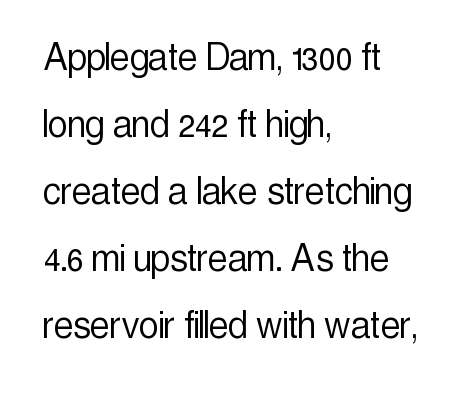
If you drew a line through each stem, it would be perfectly vertical. Weight: in the light-to-regular range. Line spacing here is normal. This sample is left-justified, so line endings fall wherever the words run out. Note: no serifs on the glyphs. Does extra space separate the letters? No, they use regular spacing.
